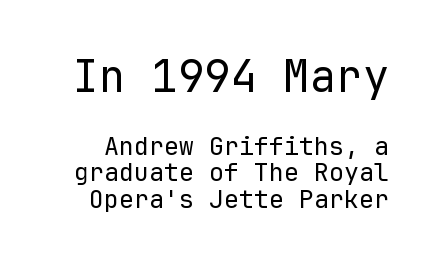
{"serif": "no", "italic": "no", "bold": "no", "weight": "regular", "width": "normal", "stroke_contrast": "low", "x_height": "medium", "monospaced": "yes", "underline": "no", "line_spacing": "tight", "line_spacing_ratio": 1.06, "letter_spacing": "normal", "letter_spacing_em": 0.0, "larger_block": "first", "size_ratio": 1.76, "glyph_px": 44}
